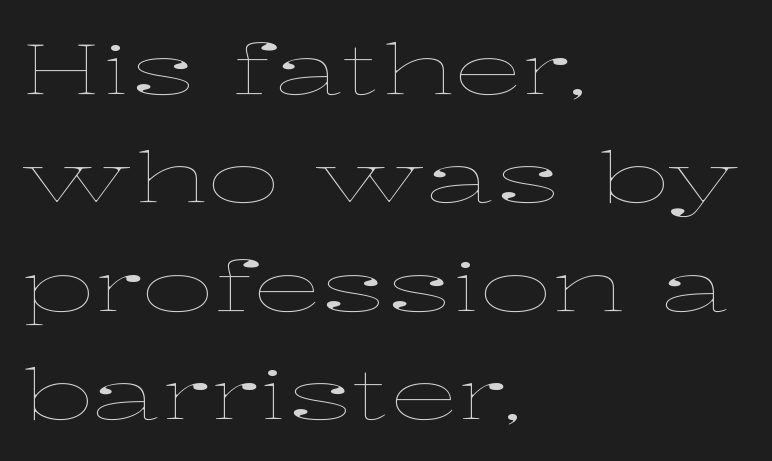
The image shows 70 px thin, wide type, upright; set left-aligned, normal line spacing (1.55x), normal letter spacing, not underlined; low stroke contrast and a medium x-height.
